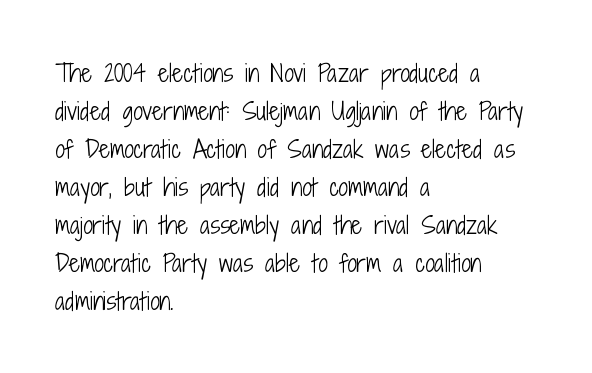
Q: Is the text bold? A: No.
Q: Is the text italic (slanted)? A: No, it is upright.
Q: Is the text underlined? A: No.
Q: How is the paragraph aligned? A: Left-aligned.
Q: Is the spacing between letters normal or unusually wide? A: Normal.
Q: Is the spacing between lines tight, normal or loose? A: Normal.
